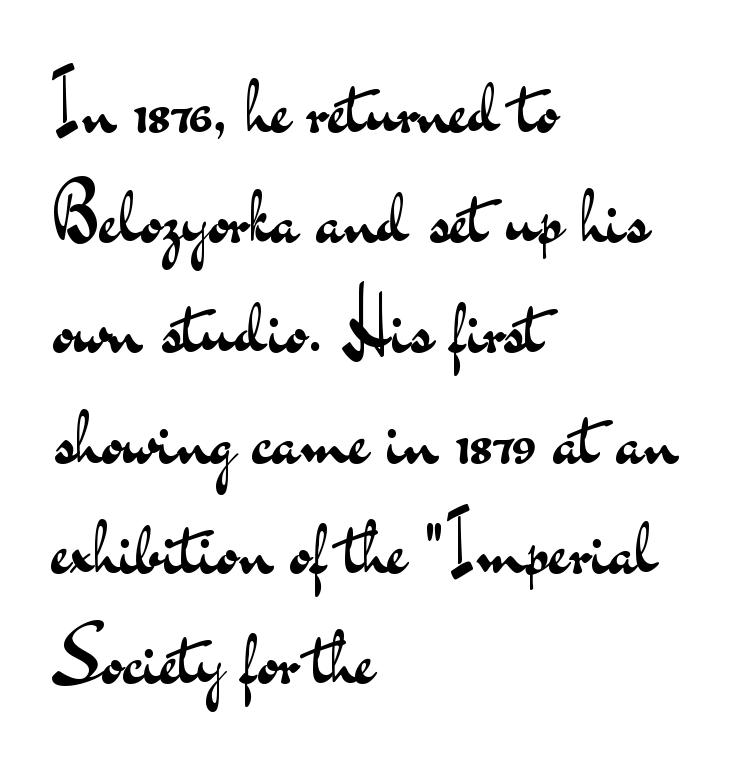
Q: Is the text bold? A: No.
Q: Is the text italic (slanted)? A: Yes.
Q: Is the typeface a serif or a sans-serif typeface? A: Sans-serif.
Q: Is the text underlined? A: No.
Q: How is the paragraph aligned? A: Left-aligned.
Q: Is the spacing between letters normal or unusually wide? A: Normal.
Q: Is the spacing between lines tight, normal or loose? A: Normal.
Q: Width (condensed, normal, or wide)? A: Wide.
Q: Stroke contrast? A: Medium.
Q: x-height? A: Small.
Q: Monospaced? A: No.
